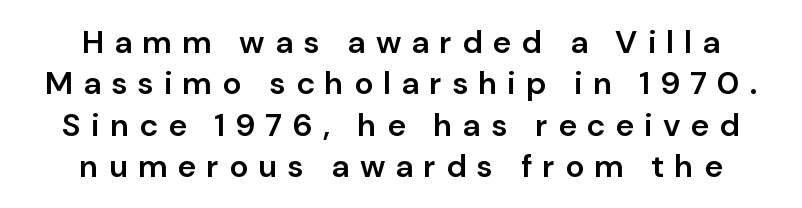
Horizontally, the lines are justified to the midpoint only. Reading down the column, the eye jumps a familiar distance to each next line. Italic? Not at all — the glyphs are vertical. Any mark beneath the type? The region is blank. Grotesque or geometric, the face here clearly has no serifs.
